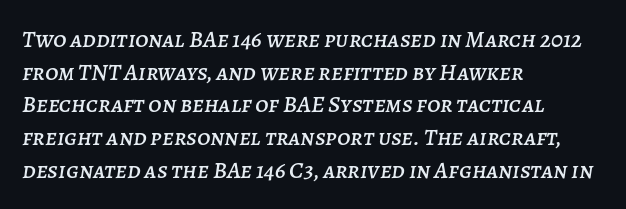
The image shows 24 px text type, italic (leaning right); set left-aligned, normal line spacing (1.36x), normal letter spacing, not underlined.
